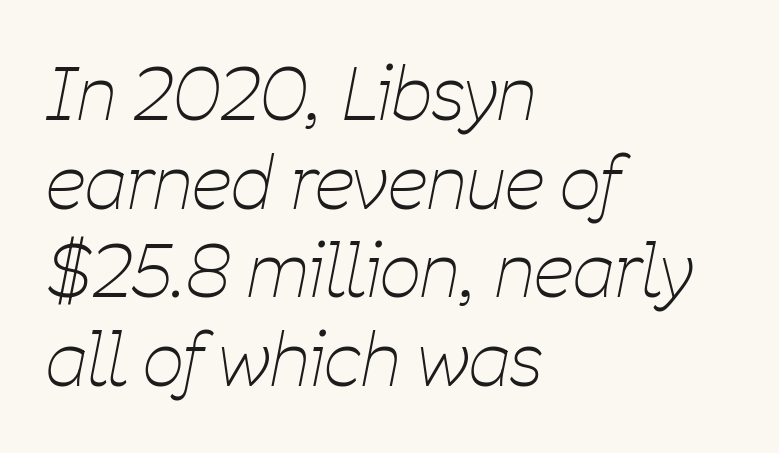
Q: Is the text bold? A: No.
Q: Is the text italic (slanted)? A: Yes, it leans right by about 11 degrees.
Q: Is the text underlined? A: No.
Q: How is the paragraph aligned? A: Left-aligned.
Q: Is the spacing between letters normal or unusually wide? A: Normal.
Q: Width (condensed, normal, or wide)? A: Condensed.
Q: Stroke contrast? A: Low.
Q: x-height? A: Medium.
Q: Monospaced? A: No.
